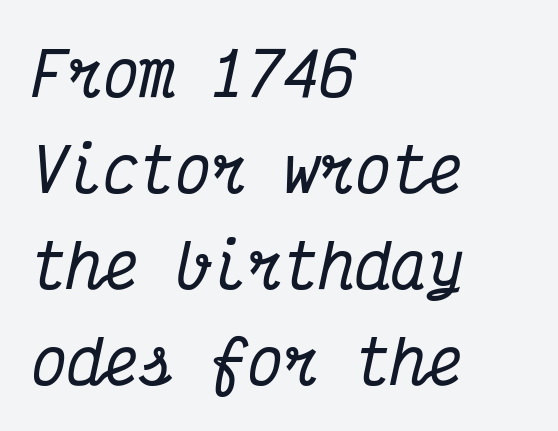
Q: Is the text italic (slanted)? A: Yes, it leans right by about 12 degrees.
Q: Is the typeface a serif or a sans-serif typeface? A: Serif.
Q: Is the text underlined? A: No.
Q: How is the paragraph aligned? A: Left-aligned.
Q: Is the spacing between letters normal or unusually wide? A: Normal.
Q: Is the spacing between lines tight, normal or loose? A: Normal.
Q: Width (condensed, normal, or wide)? A: Condensed.
Q: Stroke contrast? A: Medium.
Q: x-height? A: Medium.
Q: Monospaced? A: Yes.
